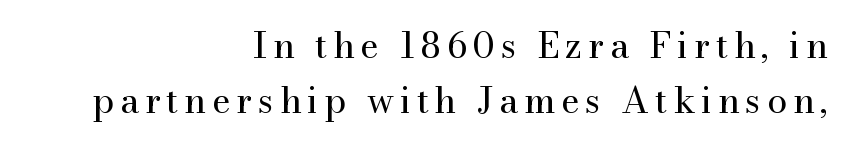
Q: Is the text bold? A: No.
Q: Is the text italic (slanted)? A: No, it is upright.
Q: Is the typeface a serif or a sans-serif typeface? A: Serif.
Q: Is the text underlined? A: No.
Q: How is the paragraph aligned? A: Right-aligned.
Q: Is the spacing between lines tight, normal or loose? A: Normal.
Q: Width (condensed, normal, or wide)? A: Normal.
Q: Stroke contrast? A: Medium.
Q: x-height? A: Small.
Q: Monospaced? A: No.
